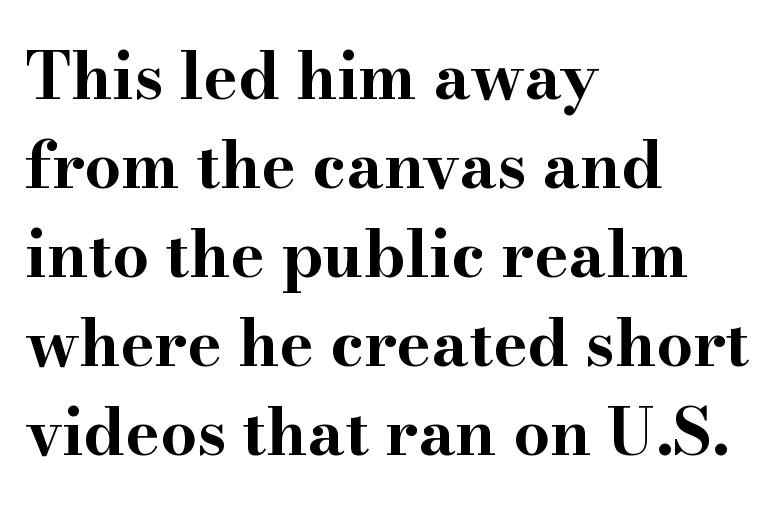
{"serif": "yes", "italic": "no", "bold": "yes", "weight": "bold", "width": "wide", "stroke_contrast": "high", "x_height": "small", "monospaced": "no", "underline": "no", "align": "left", "line_spacing": "normal", "line_spacing_ratio": 1.37, "letter_spacing": "normal", "letter_spacing_em": 0.0, "glyph_px": 65}
